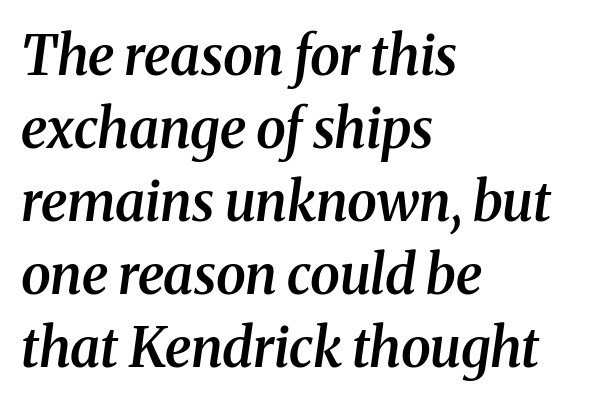
Standard letterfit; no display-style spreading of the glyphs. These lines were composed using italics. The passage is arranged the way most books set body copy — flush left. These lines carry some extra weight — a demibold, not a full bold. Think of a printed novel: that variable character pitch is what you see here.
